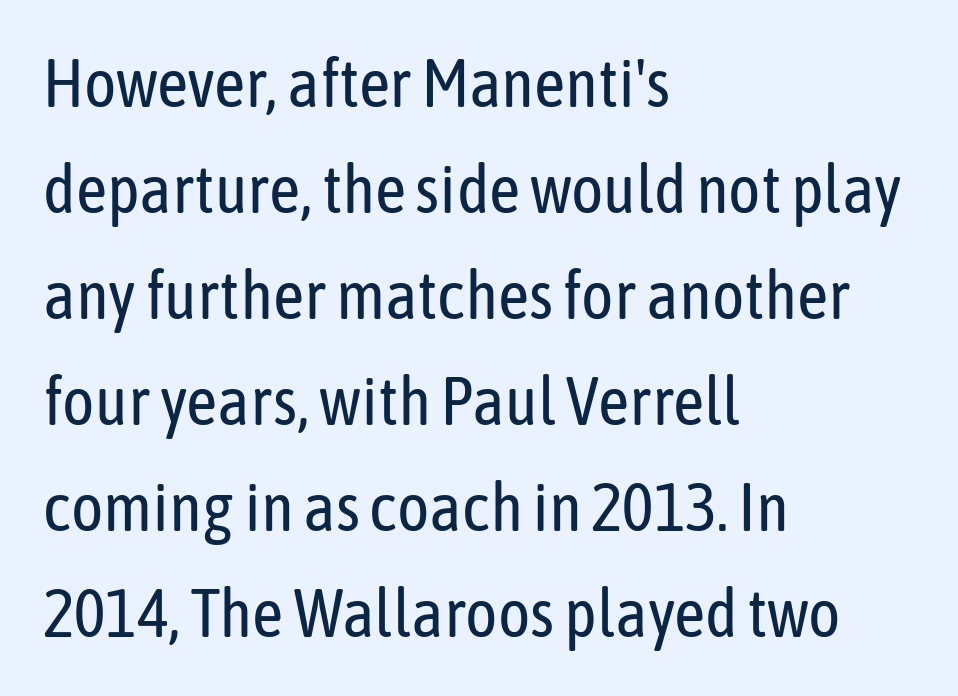
Q: Is the text bold? A: No.
Q: Is the text italic (slanted)? A: No, it is upright.
Q: Is the typeface a serif or a sans-serif typeface? A: Sans-serif.
Q: Is the text underlined? A: No.
Q: How is the paragraph aligned? A: Left-aligned.
Q: Is the spacing between letters normal or unusually wide? A: Normal.
Q: Is the spacing between lines tight, normal or loose? A: Normal.
Q: Width (condensed, normal, or wide)? A: Condensed.
Q: Stroke contrast? A: Low.
Q: x-height? A: Medium.
Q: Monospaced? A: No.
